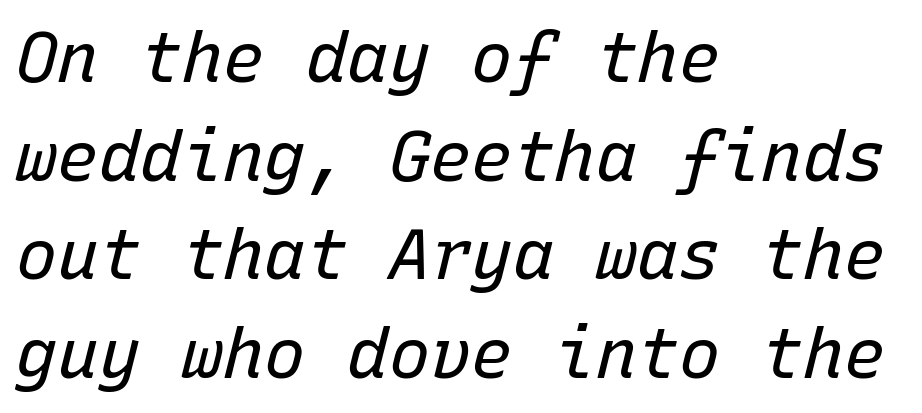
{"italic": "yes", "lean": "right", "slant_degrees": 15, "bold": "no", "weight": "regular", "width": "normal", "stroke_contrast": "low", "x_height": "medium", "monospaced": "yes", "underline": "no", "align": "left", "line_spacing": "normal", "line_spacing_ratio": 1.43, "letter_spacing": "normal", "letter_spacing_em": 0.0, "glyph_px": 69}
